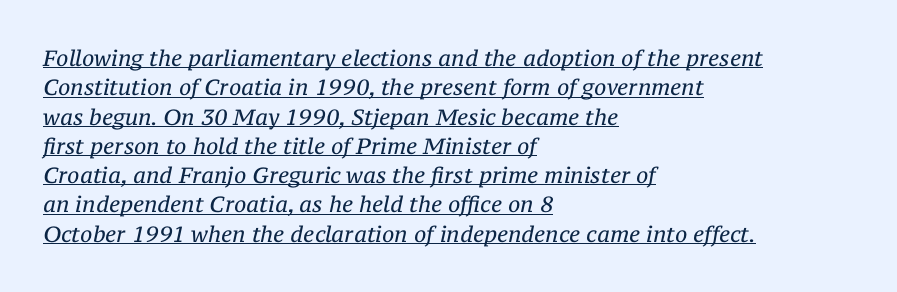
What stands out about the letter spacing? Nothing — it is the standard amount. A normal amount of white space separates one row of letters from the next. A student would call this left alignment; a typographer would say flush left, rag right. This sample uses an oblique cut, with every glyph tilted off the vertical. Is the type heavy? It reads as light-to-regular instead. The words here are underlined.
